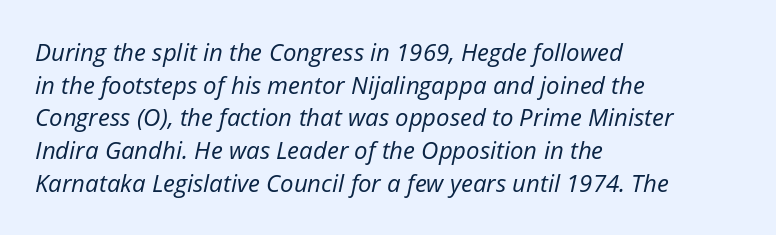
Q: Is the text bold? A: No.
Q: Is the text italic (slanted)? A: Yes, it leans right by about 12 degrees.
Q: Is the text underlined? A: No.
Q: How is the paragraph aligned? A: Left-aligned.
Q: Is the spacing between letters normal or unusually wide? A: Normal.
Q: Is the spacing between lines tight, normal or loose? A: Normal.
